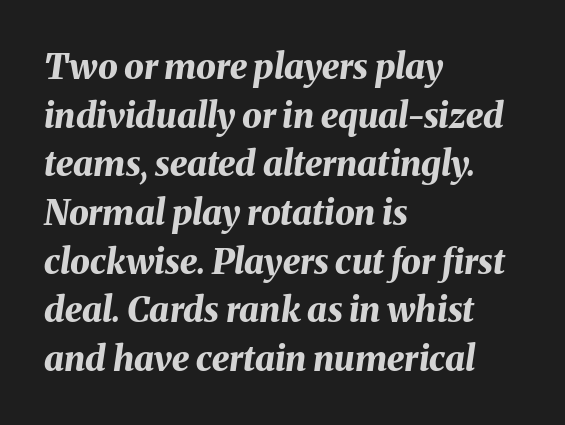
{"italic": "yes", "lean": "right", "slant_degrees": 8, "bold": "yes", "weight": "bold", "width": "normal", "stroke_contrast": "medium", "x_height": "medium", "monospaced": "no", "underline": "no", "align": "left", "line_spacing": "normal", "line_spacing_ratio": 1.39, "letter_spacing": "normal", "letter_spacing_em": 0.0, "glyph_px": 35}
